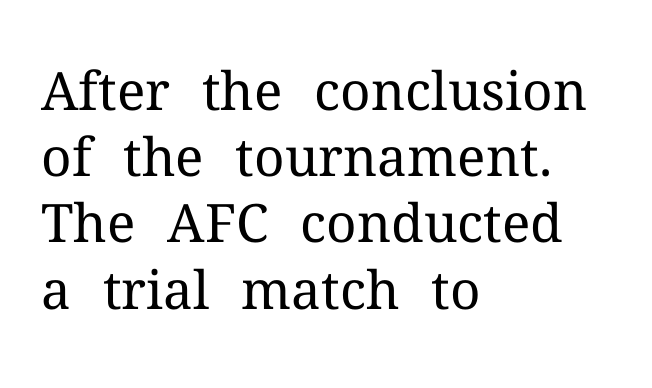
{"serif": "yes", "italic": "no", "bold": "no", "weight": "regular", "width": "normal", "stroke_contrast": "medium", "x_height": "medium", "monospaced": "no", "underline": "no", "align": "left", "line_spacing": "normal", "line_spacing_ratio": 1.25, "letter_spacing": "normal", "letter_spacing_em": 0.0, "glyph_px": 53}
